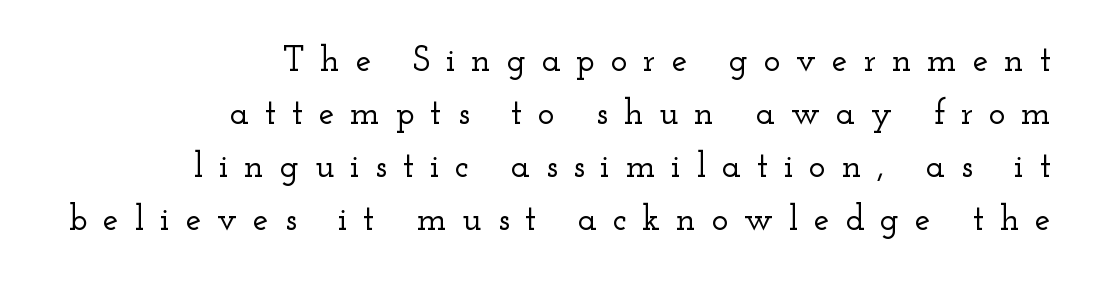
Q: Is the text italic (slanted)? A: No, it is upright.
Q: Is the typeface a serif or a sans-serif typeface? A: Serif.
Q: Is the text underlined? A: No.
Q: How is the paragraph aligned? A: Right-aligned.
Q: Is the spacing between letters normal or unusually wide? A: Unusually wide.
Q: Is the spacing between lines tight, normal or loose? A: Normal.
Q: Width (condensed, normal, or wide)? A: Wide.
Q: Stroke contrast? A: Low.
Q: x-height? A: Small.
Q: Monospaced? A: No.
